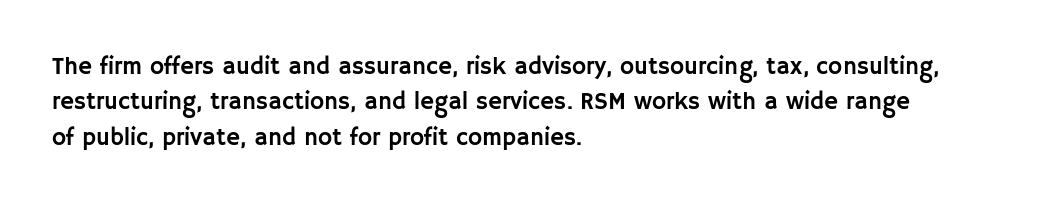
The image shows 24 px text type, upright; set left-aligned, normal line spacing (1.47x), normal letter spacing, not underlined.
